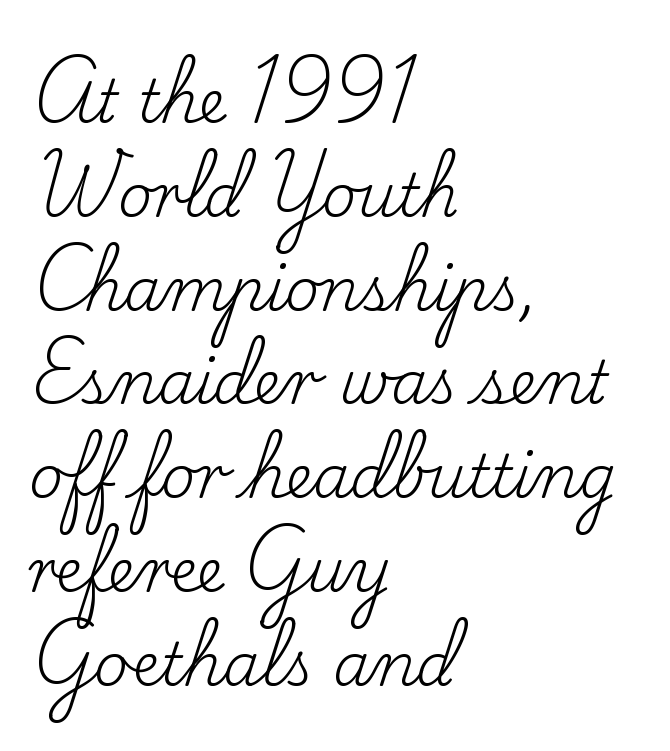
Q: Is the text bold? A: No.
Q: Is the text italic (slanted)? A: Yes.
Q: Is the typeface a serif or a sans-serif typeface? A: Serif.
Q: Is the text underlined? A: No.
Q: How is the paragraph aligned? A: Left-aligned.
Q: Is the spacing between letters normal or unusually wide? A: Normal.
Q: Is the spacing between lines tight, normal or loose? A: Normal.
Q: Width (condensed, normal, or wide)? A: Normal.
Q: Stroke contrast? A: Low.
Q: x-height? A: Small.
Q: Monospaced? A: No.
